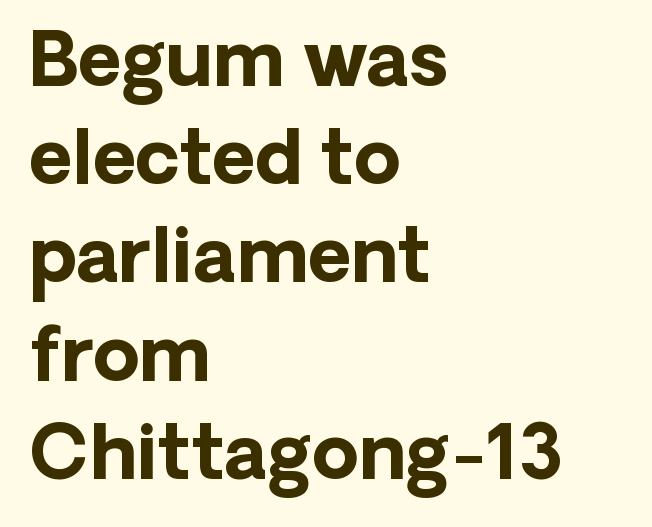
These lines sit exactly where default settings would place them. A typesetter would label this face a sans. Style check: upright. Nobody drew a line under any word here. Horizontal alignment here is leftward, the default for most running prose.
